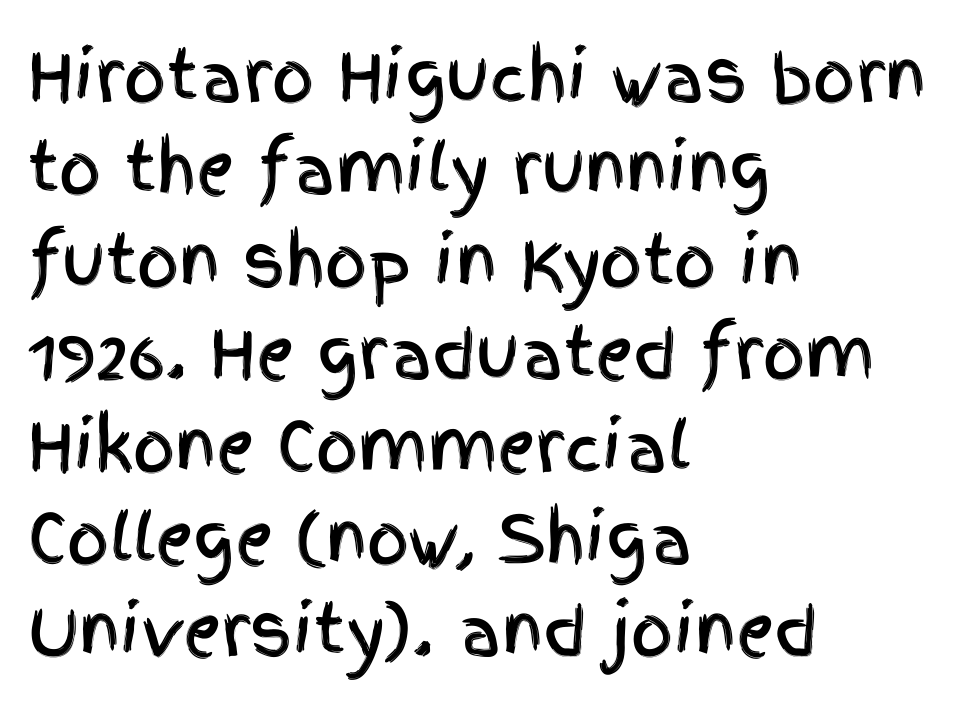
{"serif": "no", "italic": "no", "width": "condensed", "x_height": "large", "monospaced": "no", "underline": "no", "align": "left", "line_spacing": "normal", "line_spacing_ratio": 1.4, "letter_spacing": "normal", "letter_spacing_em": 0.0, "glyph_px": 66}
